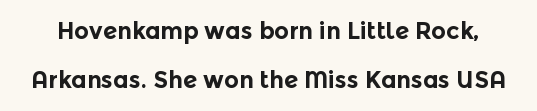
{"italic": "no", "bold": "yes", "underline": "no", "line_spacing": "loose", "line_spacing_ratio": 2.15, "letter_spacing": "normal", "letter_spacing_em": 0.0, "glyph_px": 23}
